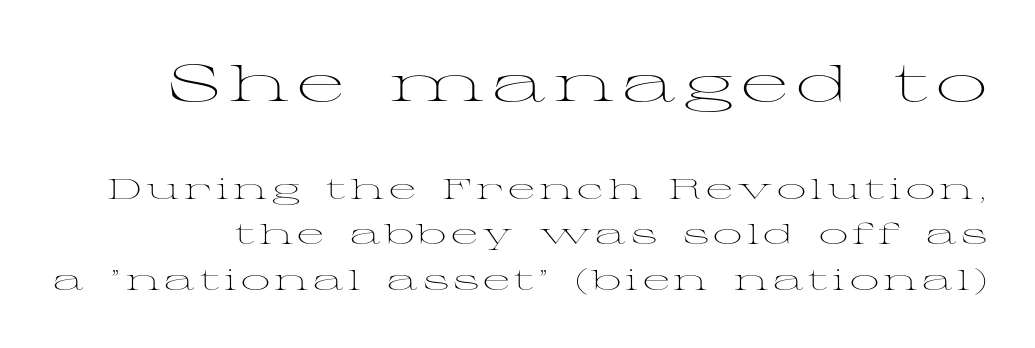
The image shows 51 px light, wide serif type, upright; set normal line spacing (1.57x), not underlined; the first (top) block is 1.76x larger; medium stroke contrast and a medium x-height.
